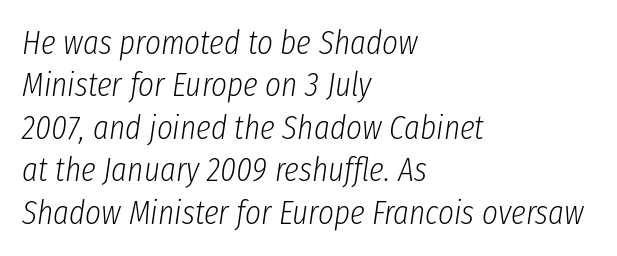
Honestly, the row spacing looks completely unremarkable. The foot of each line stays bare and open. This is not heavy type; no bold has been used. Is this a fixed-width face? No — the glyphs have proportional, varying widths.
